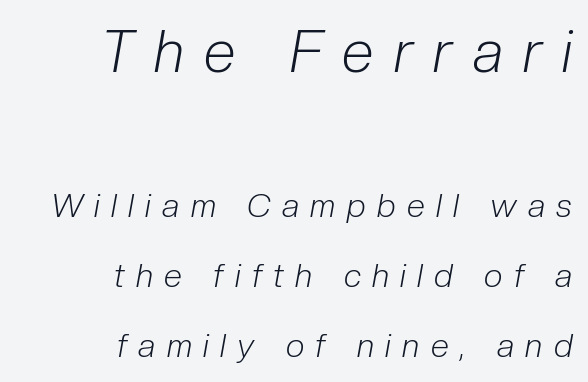
The passage shown is typed in a proportional face where columns would drift. Compared with ordinary roman type, these characters are visibly tilted. The designer dialed line spacing up above the default. The line texture is sparse and dotted thanks to wide tracking. Does the bottom block carry the larger type? No, the top block does.
